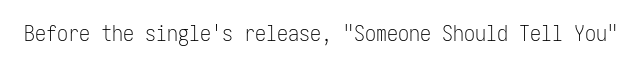
{"italic": "no", "bold": "no", "underline": "no", "letter_spacing": "normal", "letter_spacing_em": 0.0, "glyph_px": 22}
